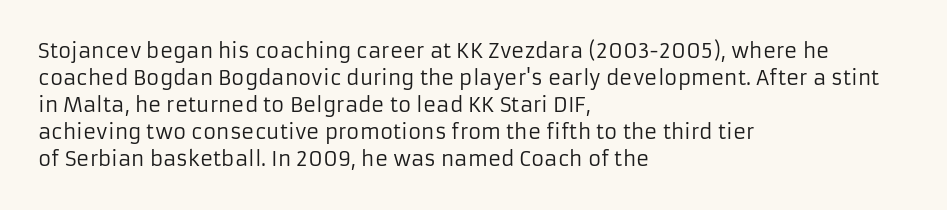
{"italic": "no", "bold": "no", "underline": "no", "align": "left", "line_spacing": "normal", "line_spacing_ratio": 1.35, "letter_spacing": "normal", "letter_spacing_em": 0.0, "glyph_px": 20}
